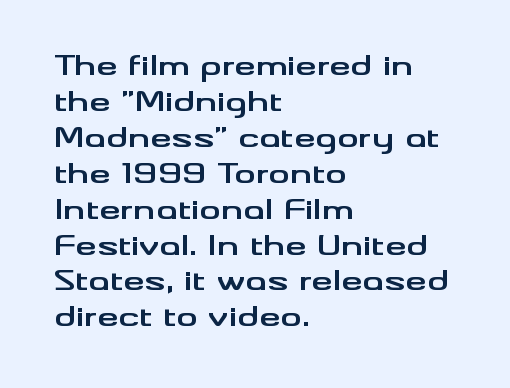
{"italic": "no", "bold": "yes", "underline": "no", "align": "left", "line_spacing": "normal", "line_spacing_ratio": 1.33, "letter_spacing": "normal", "letter_spacing_em": 0.0, "glyph_px": 27}
